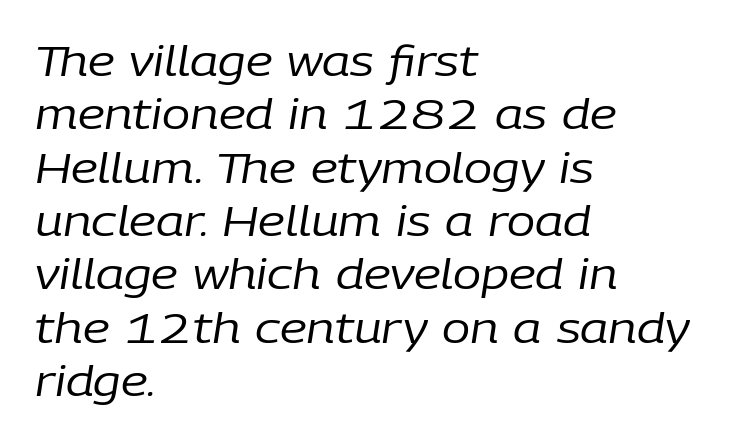
Q: Is the text bold? A: No.
Q: Is the text italic (slanted)? A: Yes, it leans right by about 9 degrees.
Q: Is the text underlined? A: No.
Q: How is the paragraph aligned? A: Left-aligned.
Q: Is the spacing between letters normal or unusually wide? A: Normal.
Q: Is the spacing between lines tight, normal or loose? A: Normal.
Q: Width (condensed, normal, or wide)? A: Normal.
Q: Stroke contrast? A: Low.
Q: x-height? A: Medium.
Q: Monospaced? A: No.
